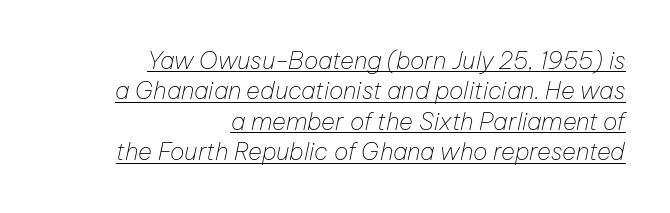
Q: Is the text bold? A: No.
Q: Is the text italic (slanted)? A: Yes, it leans right by about 12 degrees.
Q: Is the text underlined? A: Yes.
Q: How is the paragraph aligned? A: Right-aligned.
Q: Is the spacing between letters normal or unusually wide? A: Normal.
Q: Is the spacing between lines tight, normal or loose? A: Normal.
